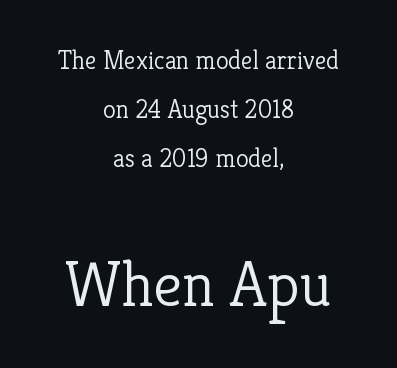
The following chunk of copy outweighs the initial chunk in type size. Letters rest on an invisible, unmarked baseline. You can tell from the footed stems that serif type was used. If you folded the block vertically in half, each line would mirror itself in length. The typesetting does not lean heavy: it is not bold. Do the characters align in a grid? No, the font is proportional.
